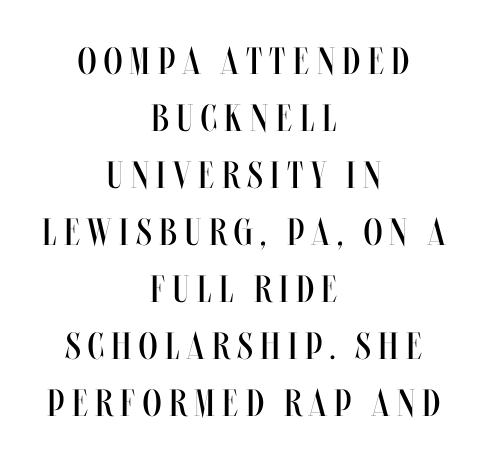
Horizontal bands of white between lines are of average thickness. The passage shown is typed in a proportional face where columns would drift. Check under the words: just untouched page. The line texture is sparse and dotted thanks to wide tracking. The setting favours the middle, as headings and verse often do. Heft: none added — not bold.
